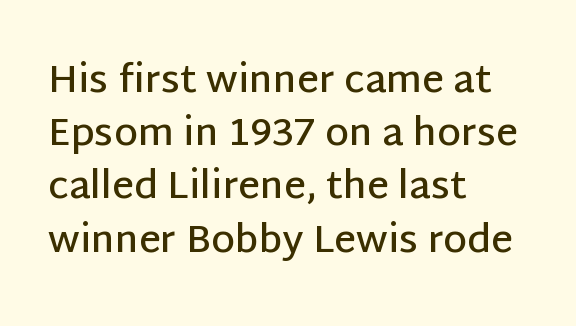
{"serif": "no", "italic": "no", "bold": "semi", "weight": "semibold", "width": "normal", "stroke_contrast": "low", "x_height": "large", "monospaced": "no", "underline": "no", "align": "left", "line_spacing": "normal", "line_spacing_ratio": 1.4, "letter_spacing": "normal", "letter_spacing_em": 0.0, "glyph_px": 38}
